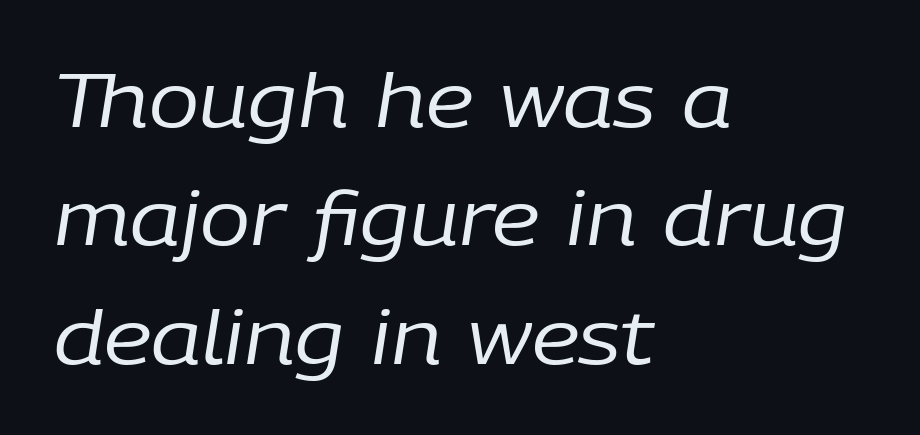
{"italic": "yes", "lean": "right", "slant_degrees": 9, "bold": "no", "weight": "regular", "width": "normal", "stroke_contrast": "low", "x_height": "medium", "monospaced": "no", "underline": "no", "align": "left", "line_spacing": "normal", "line_spacing_ratio": 1.58, "letter_spacing": "normal", "letter_spacing_em": 0.0, "glyph_px": 75}
